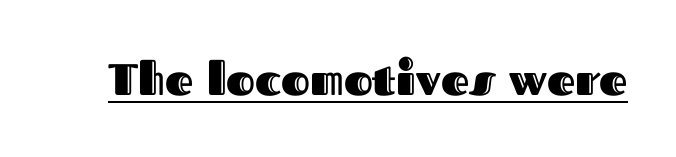
Ordinary non-slanted type is in use. The passage shown is typed in a proportional face where columns would drift. The lettering is marked with a stroke running underneath it. Between one letter and the next there's only the usual sliver of space.
